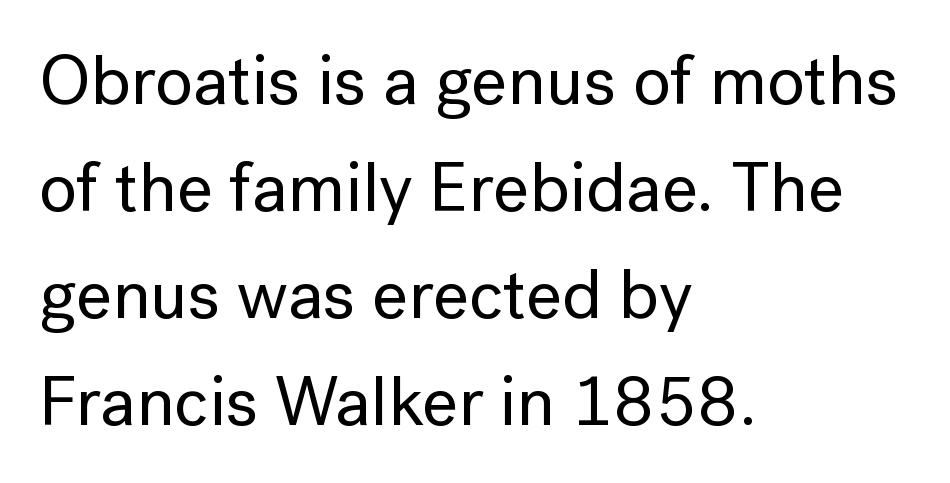
The image shows 70 px sans-serif type, upright; set left-aligned, normal line spacing (1.53x), normal letter spacing, not underlined; low stroke contrast and a medium x-height.
